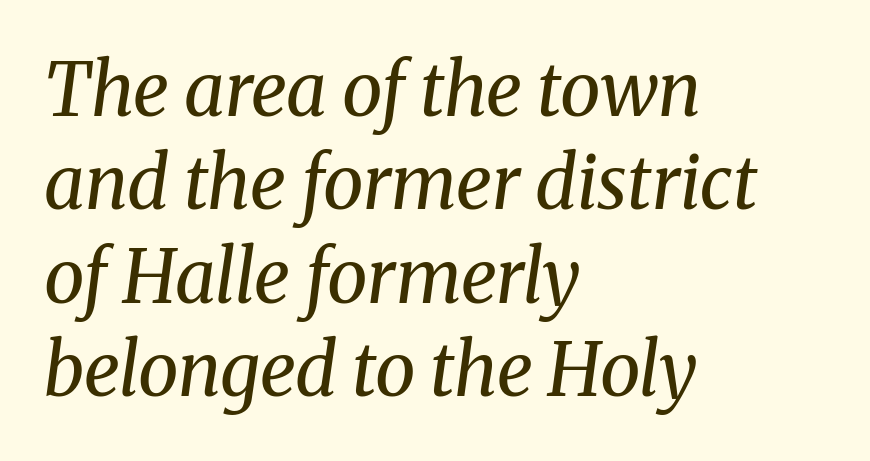
A student would call this left alignment; a typographer would say flush left, rag right. Tracking value appears to be zero — textbook default spacing. Summary of weight: not heavy and not bold. The glyphs look as if they've been sheared to an angle. This rendering employs a face with finishing strokes, i.e., a serif.
